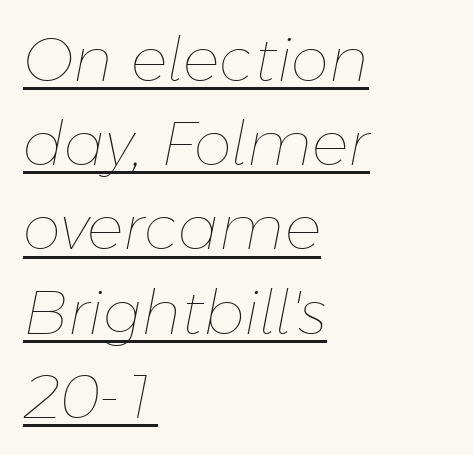
A normal amount of white space separates one row of letters from the next. The text carries the slant typical of an italic or oblique font. Weight: in the light-to-regular range. The lines are quadded left. A typesetter would call this zero additional tracking. The rendering uses natural spacing where letterforms have individual widths.
